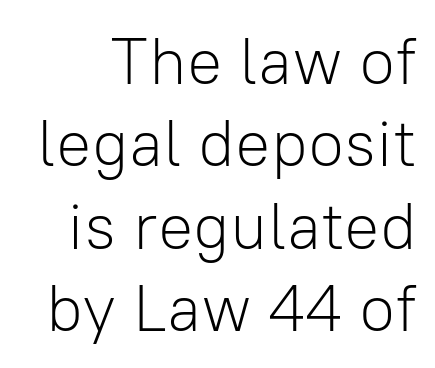
The image shows 66 px light sans-serif type, upright; set normal line spacing (1.25x), normal letter spacing, not underlined; low stroke contrast and a medium x-height.
